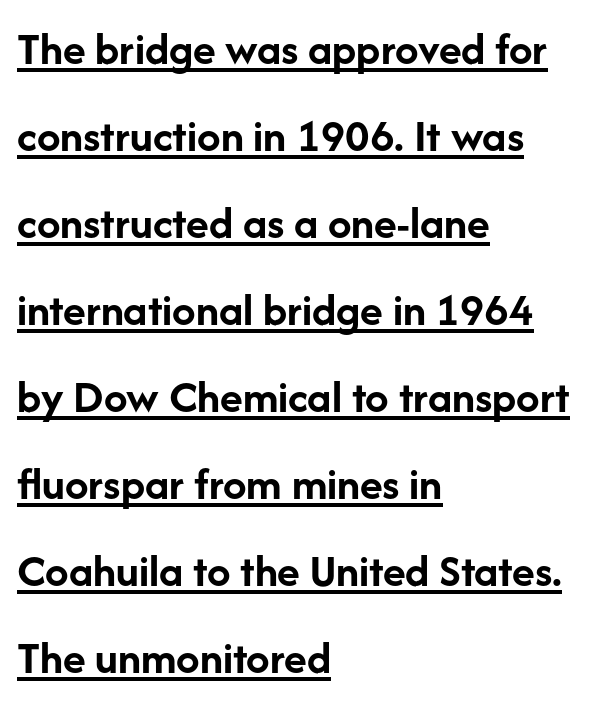
Q: Is the text bold? A: Yes.
Q: Is the text italic (slanted)? A: No, it is upright.
Q: Is the typeface a serif or a sans-serif typeface? A: Sans-serif.
Q: Is the text underlined? A: Yes.
Q: How is the paragraph aligned? A: Left-aligned.
Q: Is the spacing between letters normal or unusually wide? A: Normal.
Q: Width (condensed, normal, or wide)? A: Normal.
Q: Stroke contrast? A: Low.
Q: x-height? A: Medium.
Q: Monospaced? A: No.
